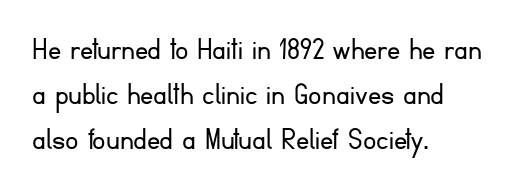
Q: Is the text bold? A: No.
Q: Is the text italic (slanted)? A: No, it is upright.
Q: Is the typeface a serif or a sans-serif typeface? A: Sans-serif.
Q: Is the text underlined? A: No.
Q: How is the paragraph aligned? A: Left-aligned.
Q: Is the spacing between letters normal or unusually wide? A: Normal.
Q: Is the spacing between lines tight, normal or loose? A: Normal.
Q: Width (condensed, normal, or wide)? A: Normal.
Q: Stroke contrast? A: Low.
Q: x-height? A: Small.
Q: Monospaced? A: No.
